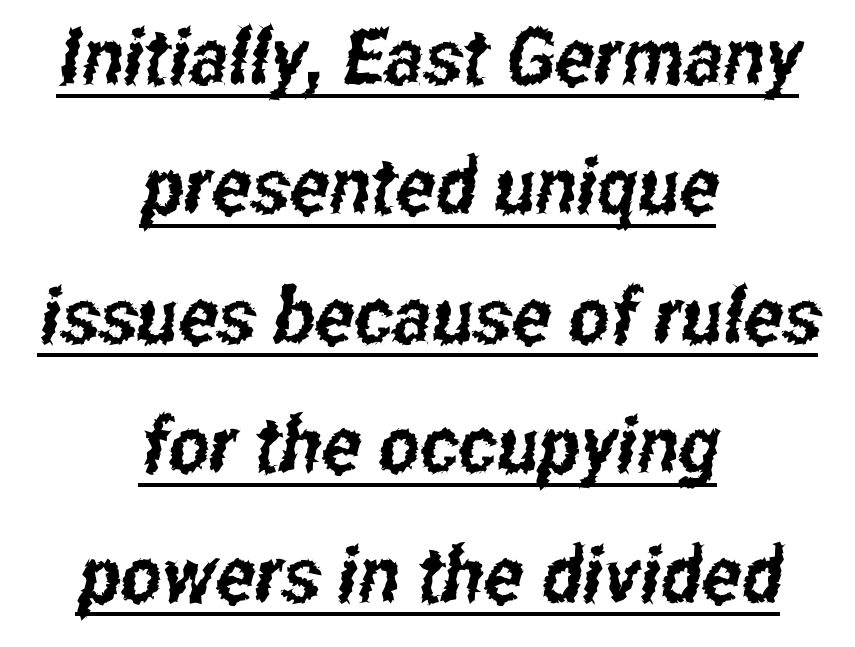
{"serif": "no", "width": "condensed", "stroke_contrast": "low", "x_height": "medium", "monospaced": "no", "underline": "yes", "align": "center", "line_spacing": "normal", "line_spacing_ratio": 1.66, "letter_spacing": "normal", "letter_spacing_em": 0.0, "glyph_px": 78}
